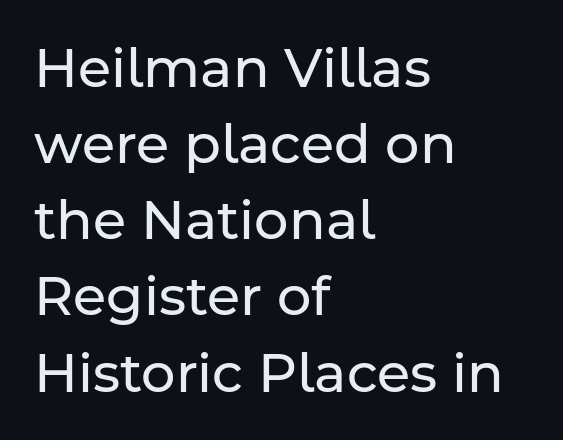
Q: Is the text bold? A: No.
Q: Is the text italic (slanted)? A: No, it is upright.
Q: Is the typeface a serif or a sans-serif typeface? A: Sans-serif.
Q: Is the text underlined? A: No.
Q: How is the paragraph aligned? A: Left-aligned.
Q: Is the spacing between letters normal or unusually wide? A: Normal.
Q: Is the spacing between lines tight, normal or loose? A: Normal.
Q: Width (condensed, normal, or wide)? A: Normal.
Q: Stroke contrast? A: Low.
Q: x-height? A: Medium.
Q: Monospaced? A: No.
